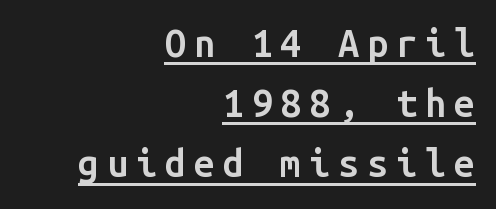
Q: Is the text bold? A: Semi-bold.
Q: Is the text italic (slanted)? A: No, it is upright.
Q: Is the typeface a serif or a sans-serif typeface? A: Sans-serif.
Q: Is the text underlined? A: Yes.
Q: How is the paragraph aligned? A: Right-aligned.
Q: Is the spacing between letters normal or unusually wide? A: Unusually wide.
Q: Is the spacing between lines tight, normal or loose? A: Normal.
Q: Width (condensed, normal, or wide)? A: Normal.
Q: Stroke contrast? A: Low.
Q: x-height? A: Medium.
Q: Monospaced? A: Yes.
